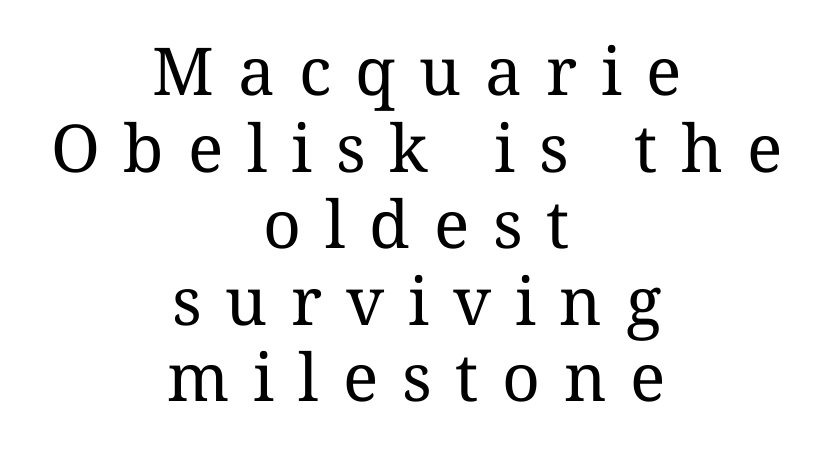
Visually the block forms a symmetrical silhouette, jagged on both flanks. Tracking value appears strongly positive — letters spread wide. The specimen reads as upright at a glance. These glyphs show unthickened strokes, regular width or finer. Character widths vary here, with narrow letters taking less room than wide ones. Anything drawn beneath the words? Only blank space.
